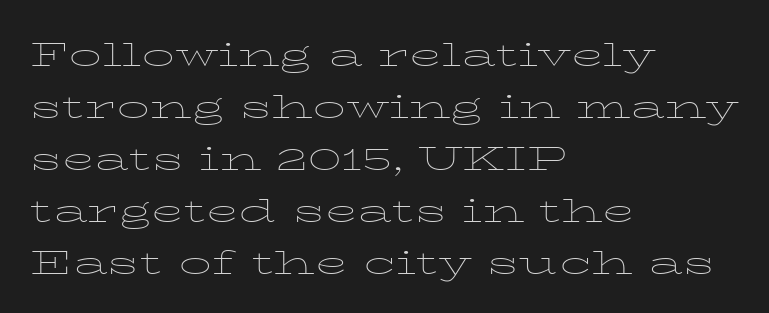
Q: Is the text bold? A: No.
Q: Is the text italic (slanted)? A: No, it is upright.
Q: Is the text underlined? A: No.
Q: How is the paragraph aligned? A: Left-aligned.
Q: Is the spacing between letters normal or unusually wide? A: Normal.
Q: Width (condensed, normal, or wide)? A: Wide.
Q: Stroke contrast? A: Low.
Q: x-height? A: Medium.
Q: Monospaced? A: No.
